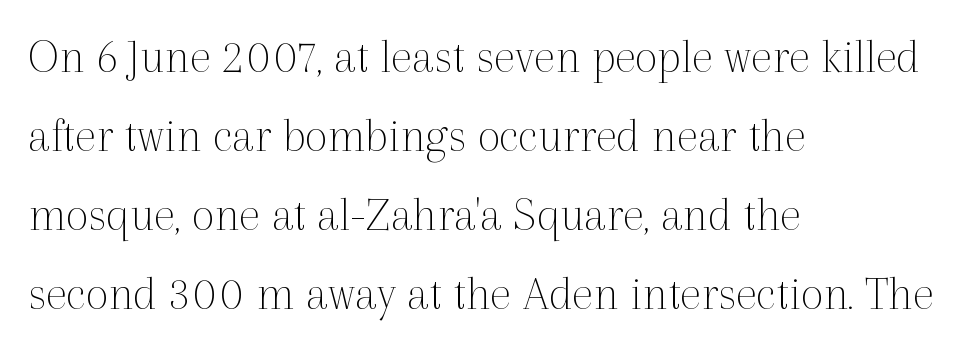
The image shows 50 px thin serif type, upright; set left-aligned, normal line spacing (1.58x), normal letter spacing, not underlined; a medium x-height.
